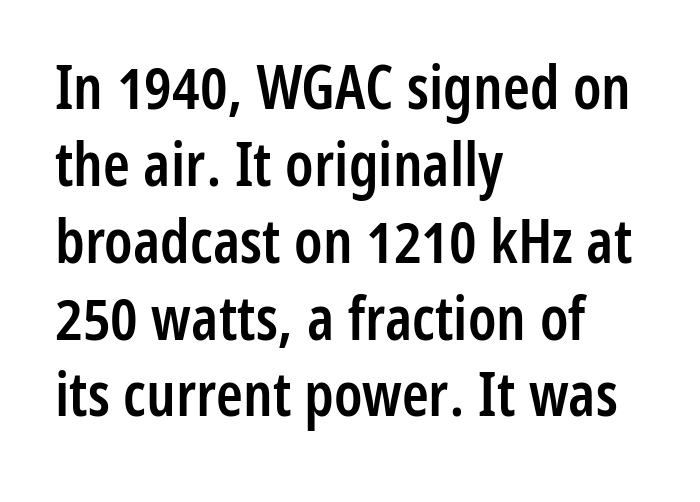
Q: Is the text bold? A: Semi-bold.
Q: Is the text italic (slanted)? A: No, it is upright.
Q: Is the typeface a serif or a sans-serif typeface? A: Sans-serif.
Q: Is the text underlined? A: No.
Q: How is the paragraph aligned? A: Left-aligned.
Q: Is the spacing between letters normal or unusually wide? A: Normal.
Q: Is the spacing between lines tight, normal or loose? A: Normal.
Q: Width (condensed, normal, or wide)? A: Condensed.
Q: Stroke contrast? A: Low.
Q: x-height? A: Medium.
Q: Monospaced? A: No.
